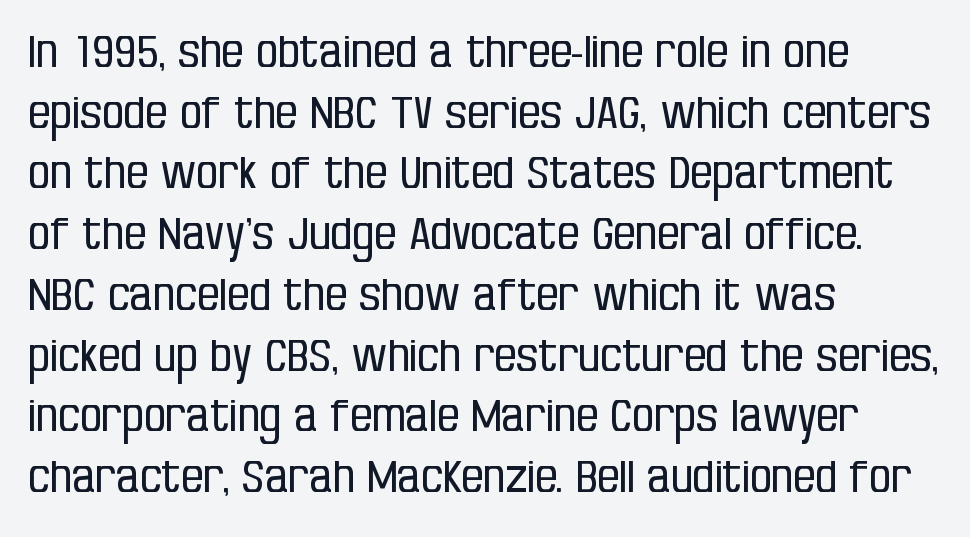
What's the leading like? Ordinary, nothing unusual. The passage shown is not bold in any degree. I'd call this a sans setting — the letters go barefoot. Line beginnings align vertically; line endings do not. The letters advance in unequal steps, a hallmark of proportional type. Check the space under the baseline: it is left empty.
